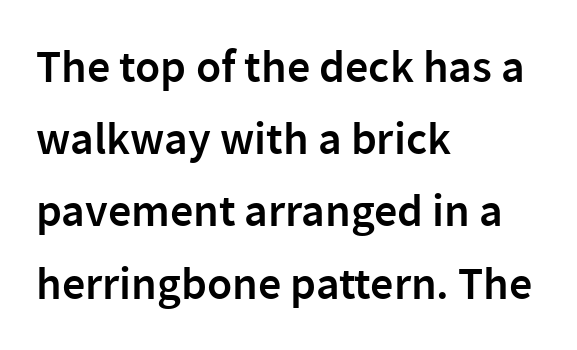
{"serif": "no", "italic": "no", "bold": "semi", "weight": "semibold", "width": "normal", "stroke_contrast": "low", "x_height": "medium", "monospaced": "no", "underline": "no", "align": "left", "line_spacing": "normal", "line_spacing_ratio": 1.57, "letter_spacing": "normal", "letter_spacing_em": 0.0, "glyph_px": 46}
